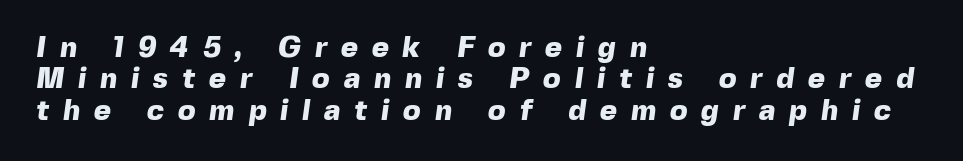
Q: Is the text bold? A: Yes.
Q: Is the typeface a serif or a sans-serif typeface? A: Sans-serif.
Q: Is the text underlined? A: No.
Q: How is the paragraph aligned? A: Left-aligned.
Q: Is the spacing between letters normal or unusually wide? A: Unusually wide.
Q: Is the spacing between lines tight, normal or loose? A: Tight.
Q: Width (condensed, normal, or wide)? A: Normal.
Q: x-height? A: Medium.
Q: Monospaced? A: No.
